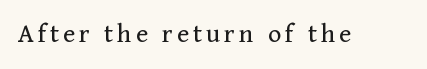
{"serif": "yes", "italic": "no", "bold": "no", "weight": "regular", "width": "normal", "stroke_contrast": "medium", "x_height": "medium", "monospaced": "no", "underline": "no", "glyph_px": 28}
